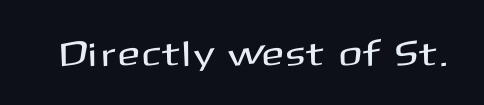
The image shows 35 px sans-serif type, upright; set not underlined; medium stroke contrast and a medium x-height.
